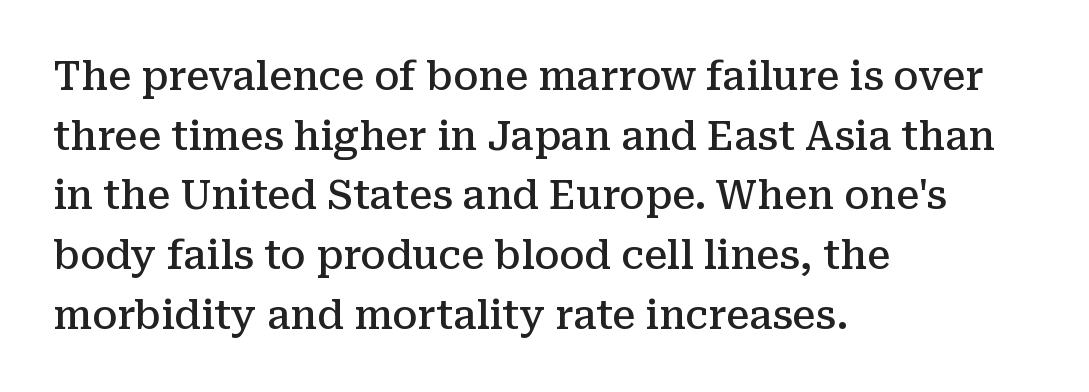
Spacing verdict: proportional, widths tailored to each character. Glance below the letters and you will spot only blank space. In terms of letterform style, serifs are clearly present. A roman cut, with each character standing at attention.
